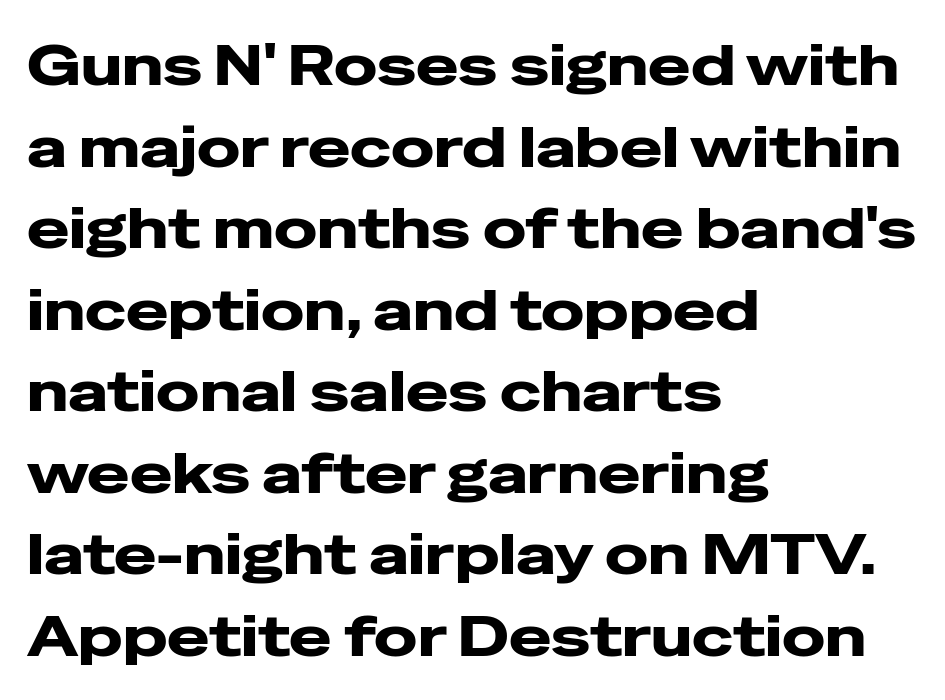
Here the glyphs are tracked normally, forming tight word shapes. Students, this is bold: see how much ink each stroke carries. The passage shown is typed in a proportional face where columns would drift. Each letter's strokes conclude bluntly, with no projecting serifs. This sample uses an upright cut, with every glyph sitting square on the baseline.
